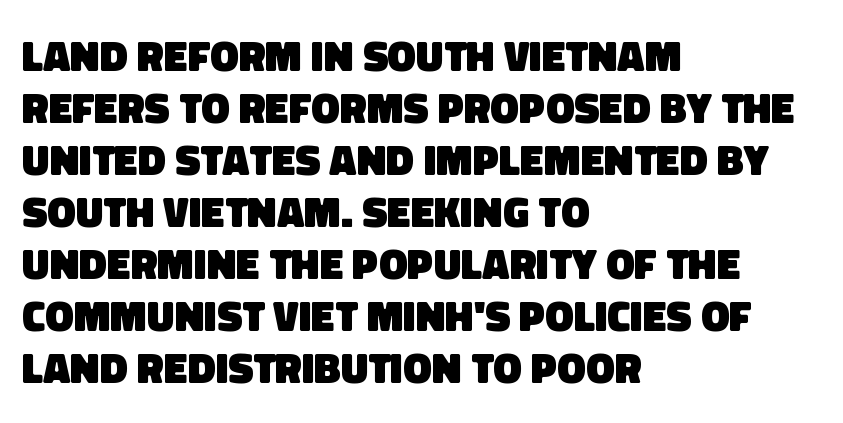
The image shows 43 px heavy sans-serif type; set left-aligned, line spacing 1.21x, normal letter spacing, not underlined; low stroke contrast and a large x-height.
